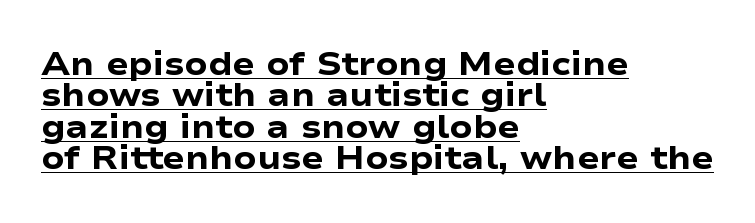
{"serif": "no", "italic": "no", "bold": "yes", "weight": "heavy", "width": "wide", "stroke_contrast": "low", "x_height": "medium", "monospaced": "no", "underline": "yes", "align": "left", "line_spacing": "tight", "line_spacing_ratio": 0.95, "letter_spacing": "normal", "letter_spacing_em": 0.0, "glyph_px": 33}
